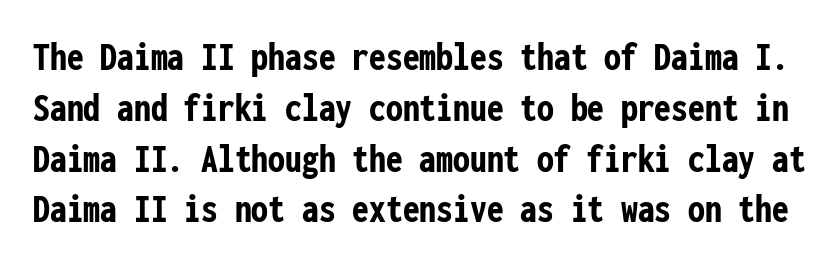
Q: Is the text bold? A: Yes.
Q: Is the text italic (slanted)? A: No, it is upright.
Q: Is the typeface a serif or a sans-serif typeface? A: Sans-serif.
Q: Is the text underlined? A: No.
Q: Is the spacing between letters normal or unusually wide? A: Normal.
Q: Width (condensed, normal, or wide)? A: Condensed.
Q: Stroke contrast? A: Low.
Q: x-height? A: Medium.
Q: Monospaced? A: Yes.
